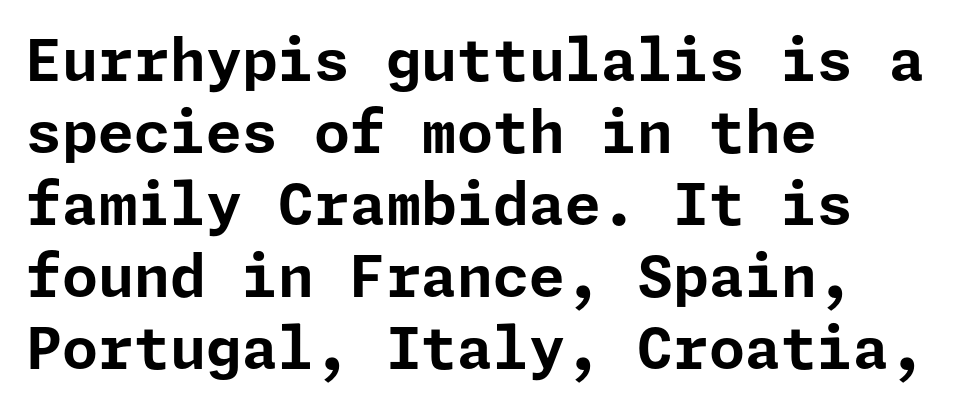
Q: Is the text bold? A: Yes.
Q: Is the text italic (slanted)? A: No, it is upright.
Q: Is the typeface a serif or a sans-serif typeface? A: Sans-serif.
Q: Is the text underlined? A: No.
Q: How is the paragraph aligned? A: Left-aligned.
Q: Is the spacing between letters normal or unusually wide? A: Normal.
Q: Width (condensed, normal, or wide)? A: Normal.
Q: Stroke contrast? A: Low.
Q: x-height? A: Medium.
